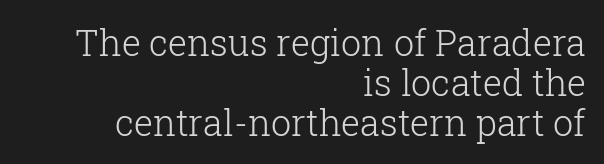
Are there feet on the stems? There are — it's a serif. Standard letterfit; no display-style spreading of the glyphs. It's the straight-up-and-down kind of type. This sample has the flowing, uneven cadence of proportional lettering. A flush-right, rag-left setting is used for this passage. No chunkiness to these letters — they're not bold.
